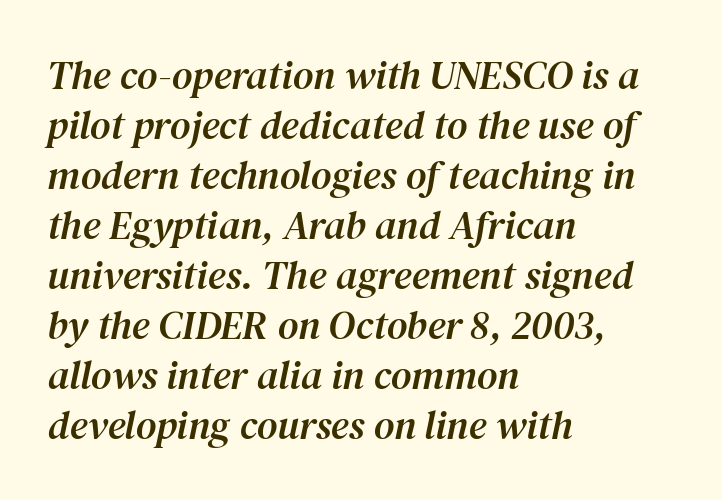
The image shows 40 px serif type, italic (leaning right); set left-aligned, normal line spacing (1.25x), normal letter spacing, not underlined; medium stroke contrast and a medium x-height.
